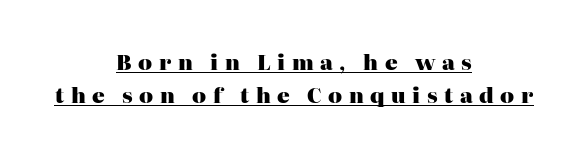
{"italic": "no", "bold": "yes", "underline": "yes", "align": "center", "line_spacing": "normal", "line_spacing_ratio": 1.58, "letter_spacing": "wide", "letter_spacing_em": 0.31, "glyph_px": 21}
